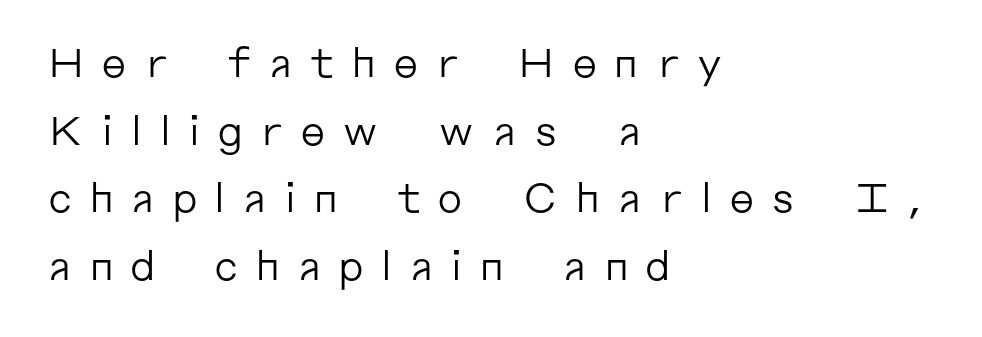
These lines are rendered in a variable-pitch font. Where is the straight margin? On the left. Leading: standard. The passage shown is typeset with a sans-serif family. The strokes are not fattened; the text isn't bold. Glance below the letters and you will spot only blank space.
